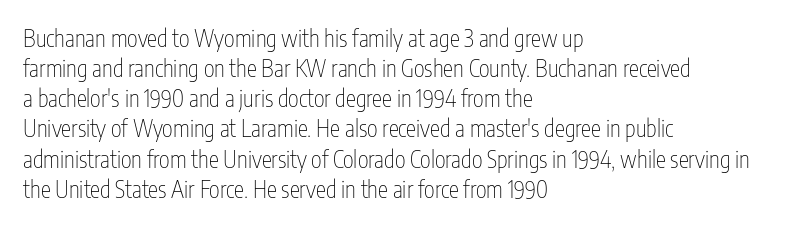
The image shows 23 px text type, upright; set left-aligned, normal line spacing (1.31x), normal letter spacing, not underlined.
